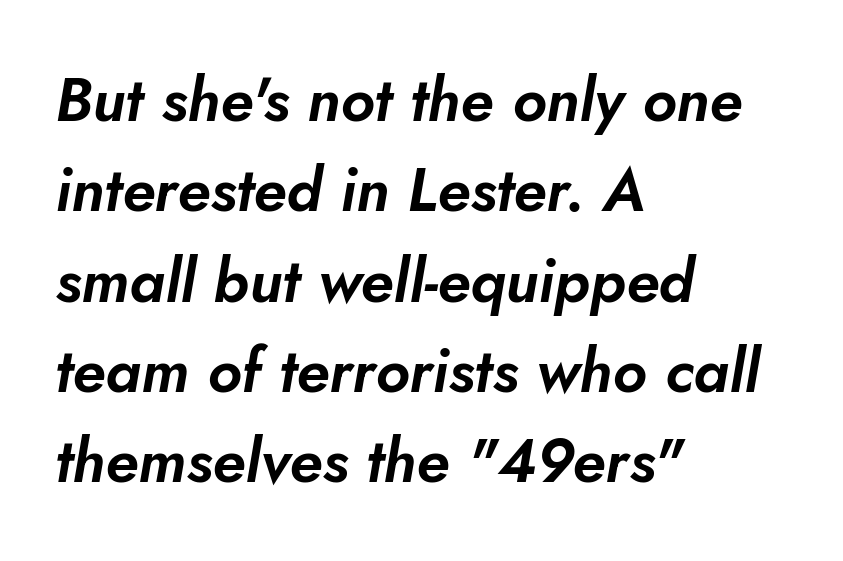
{"italic": "yes", "lean": "right", "slant_degrees": 5, "width": "normal", "stroke_contrast": "low", "x_height": "small", "monospaced": "no", "underline": "no", "align": "left", "line_spacing": "normal", "line_spacing_ratio": 1.48, "letter_spacing": "normal", "letter_spacing_em": 0.0, "glyph_px": 61}
